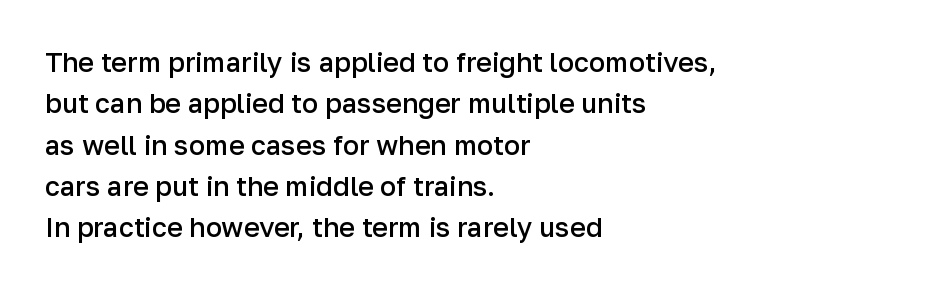
Q: Is the text bold? A: Semi-bold.
Q: Is the text italic (slanted)? A: No, it is upright.
Q: Is the text underlined? A: No.
Q: How is the paragraph aligned? A: Left-aligned.
Q: Is the spacing between letters normal or unusually wide? A: Normal.
Q: Is the spacing between lines tight, normal or loose? A: Normal.
